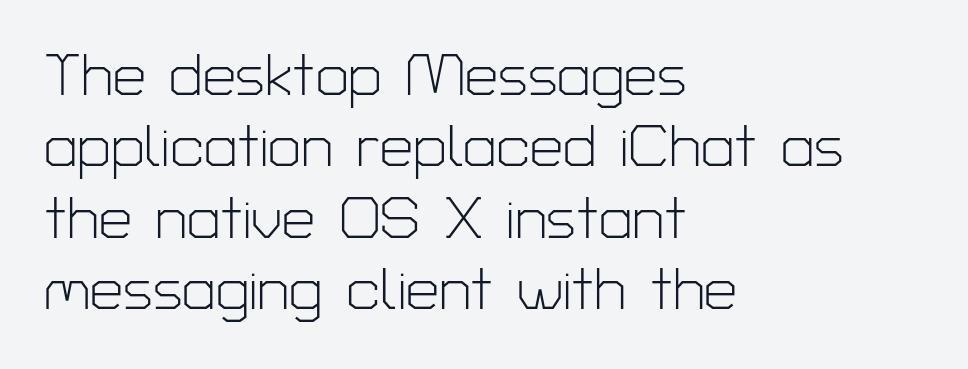
{"serif": "no", "italic": "no", "bold": "no", "weight": "light", "width": "normal", "stroke_contrast": "low", "x_height": "medium", "monospaced": "no", "underline": "no", "align": "left", "line_spacing_ratio": 1.21, "letter_spacing": "normal", "letter_spacing_em": 0.0, "glyph_px": 59}
